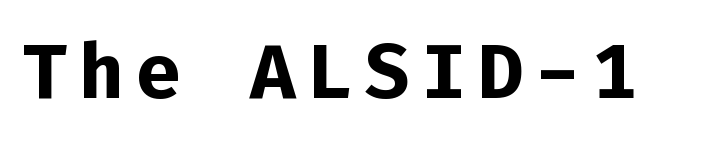
Q: Is the text bold? A: Yes.
Q: Is the text italic (slanted)? A: No, it is upright.
Q: Is the typeface a serif or a sans-serif typeface? A: Sans-serif.
Q: Is the text underlined? A: No.
Q: Width (condensed, normal, or wide)? A: Normal.
Q: Stroke contrast? A: Low.
Q: x-height? A: Medium.
Q: Monospaced? A: Yes.
